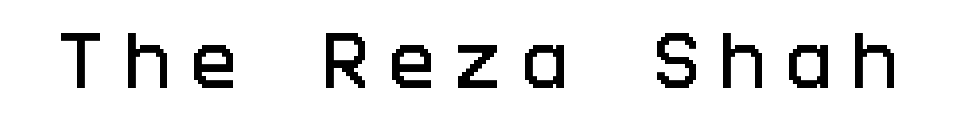
Q: Is the text italic (slanted)? A: No, it is upright.
Q: Is the typeface a serif or a sans-serif typeface? A: Sans-serif.
Q: Is the text underlined? A: No.
Q: Is the spacing between letters normal or unusually wide? A: Unusually wide.
Q: Width (condensed, normal, or wide)? A: Condensed.
Q: Stroke contrast? A: Low.
Q: x-height? A: Large.
